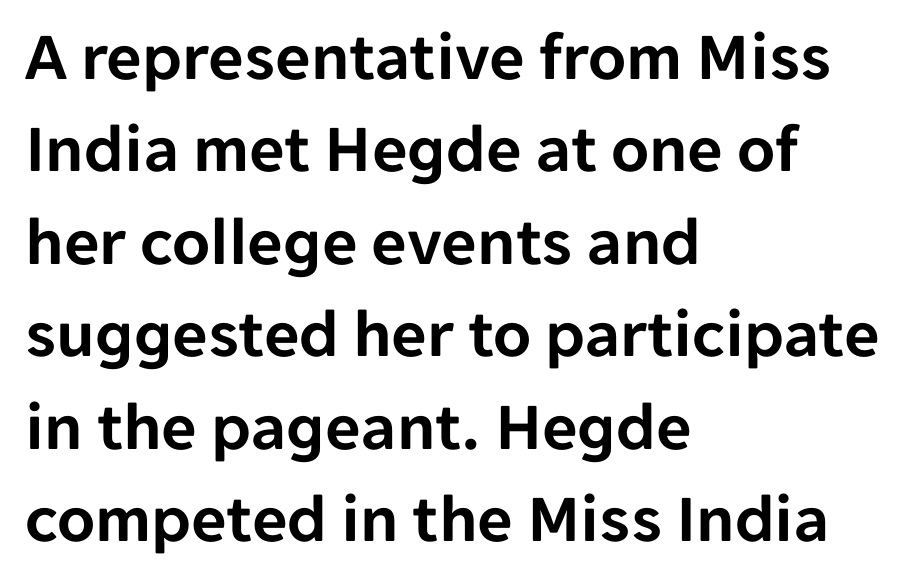
The image shows 69 px sans-serif type, upright; set left-aligned, normal line spacing (1.34x), normal letter spacing, not underlined; low stroke contrast and a medium x-height.
